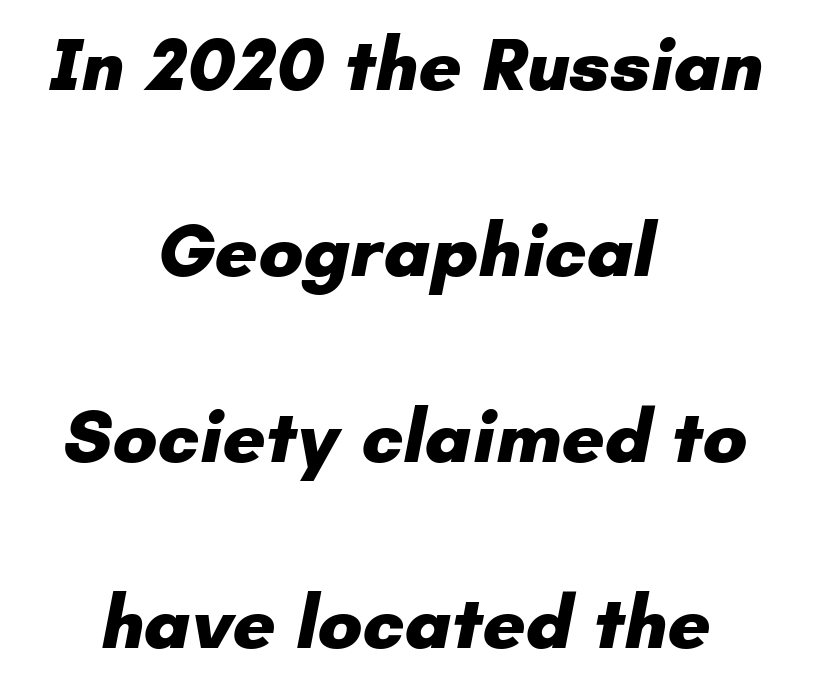
Q: Is the text bold? A: Yes.
Q: Is the typeface a serif or a sans-serif typeface? A: Sans-serif.
Q: Is the text underlined? A: No.
Q: How is the paragraph aligned? A: Centered.
Q: Is the spacing between letters normal or unusually wide? A: Normal.
Q: Is the spacing between lines tight, normal or loose? A: Loose.
Q: Width (condensed, normal, or wide)? A: Normal.
Q: Stroke contrast? A: Low.
Q: x-height? A: Small.
Q: Monospaced? A: No.
